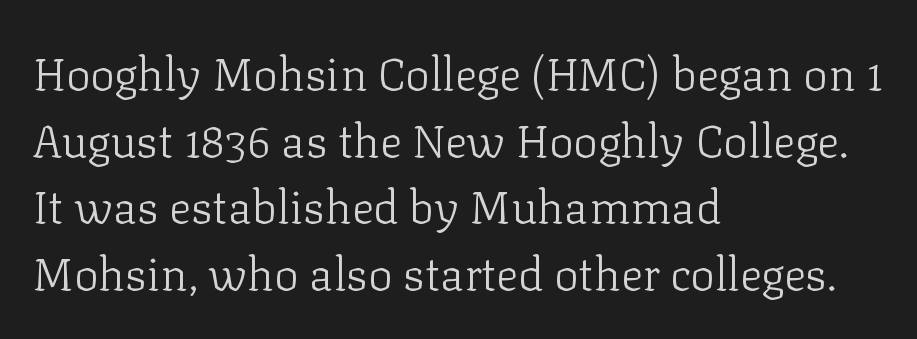
The image shows 46 px light serif type, upright; set left-aligned, normal line spacing (1.45x), normal letter spacing, not underlined; low stroke contrast and a medium x-height.
